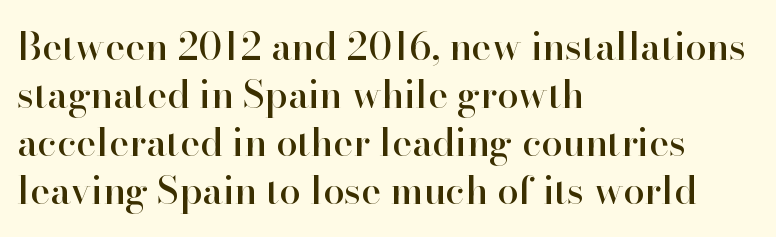
Q: Is the text italic (slanted)? A: No, it is upright.
Q: Is the typeface a serif or a sans-serif typeface? A: Serif.
Q: Is the text underlined? A: No.
Q: How is the paragraph aligned? A: Left-aligned.
Q: Is the spacing between letters normal or unusually wide? A: Normal.
Q: Is the spacing between lines tight, normal or loose? A: Normal.
Q: Width (condensed, normal, or wide)? A: Normal.
Q: Stroke contrast? A: High.
Q: x-height? A: Small.
Q: Monospaced? A: No.
